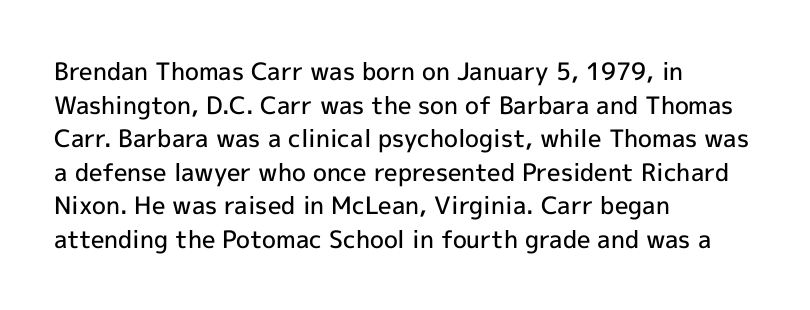
{"italic": "no", "bold": "semi", "underline": "no", "align": "left", "line_spacing": "normal", "line_spacing_ratio": 1.4, "letter_spacing": "normal", "letter_spacing_em": 0.0, "glyph_px": 24}
